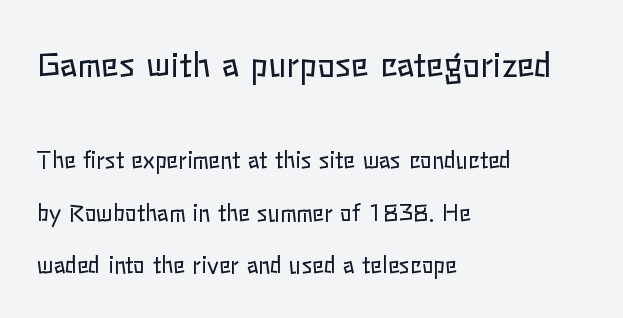
The image shows 33 px regular-weight type, upright; set left-aligned, loose line spacing (2.39x), normal letter spacing, not underlined; the first (top) block is 1.5x larger; low stroke contrast and a medium x-height.
